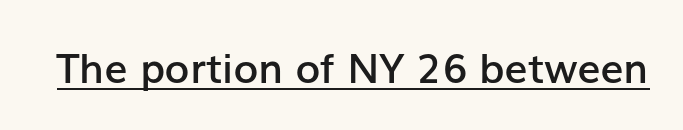
Q: Is the text bold? A: Semi-bold.
Q: Is the text italic (slanted)? A: No, it is upright.
Q: Is the typeface a serif or a sans-serif typeface? A: Sans-serif.
Q: Is the text underlined? A: Yes.
Q: Is the spacing between letters normal or unusually wide? A: Normal.
Q: Width (condensed, normal, or wide)? A: Normal.
Q: Stroke contrast? A: Low.
Q: x-height? A: Medium.
Q: Monospaced? A: No.
